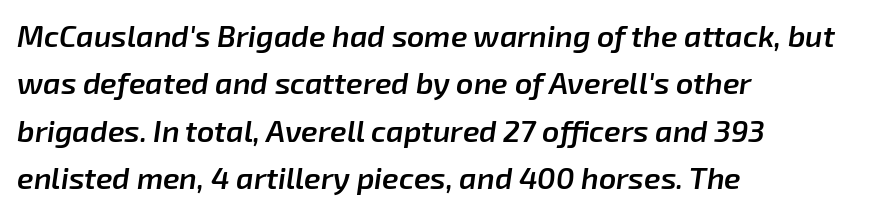
The image shows 30 px semibold type, italic (leaning right); set left-aligned, normal line spacing (1.58x), normal letter spacing, not underlined; low stroke contrast and a medium x-height.
